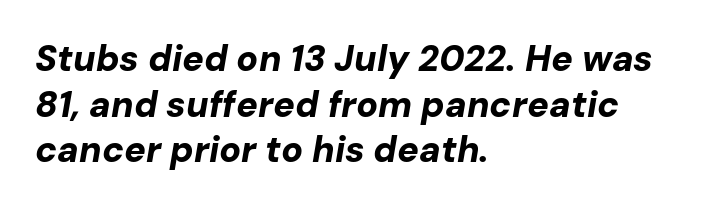
This rendering features lettering with no underline. Thick stems and heavy bowls — unmistakably bold. You could not count columns in this text — the font is proportionally spaced. The typography opts for an oblique posture over an upright one. Nothing unusual about the tracking: characters are spaced as the font intends.
